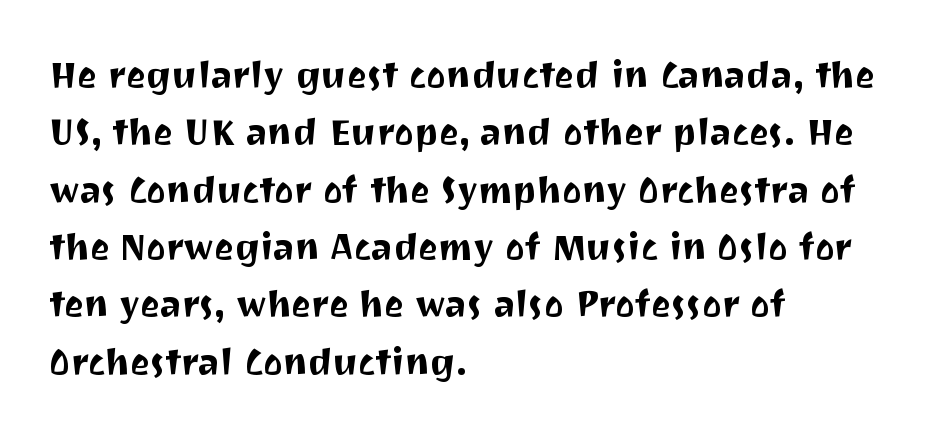
{"serif": "no", "italic": "no", "width": "normal", "stroke_contrast": "medium", "x_height": "medium", "monospaced": "no", "underline": "no", "align": "left", "line_spacing": "normal", "line_spacing_ratio": 1.55, "letter_spacing": "normal", "letter_spacing_em": 0.0, "glyph_px": 37}
